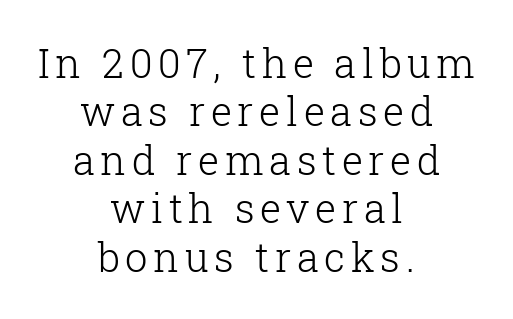
Q: Is the text bold? A: No.
Q: Is the text italic (slanted)? A: No, it is upright.
Q: Is the typeface a serif or a sans-serif typeface? A: Serif.
Q: Is the text underlined? A: No.
Q: How is the paragraph aligned? A: Centered.
Q: Width (condensed, normal, or wide)? A: Normal.
Q: Stroke contrast? A: Low.
Q: x-height? A: Medium.
Q: Monospaced? A: No.
